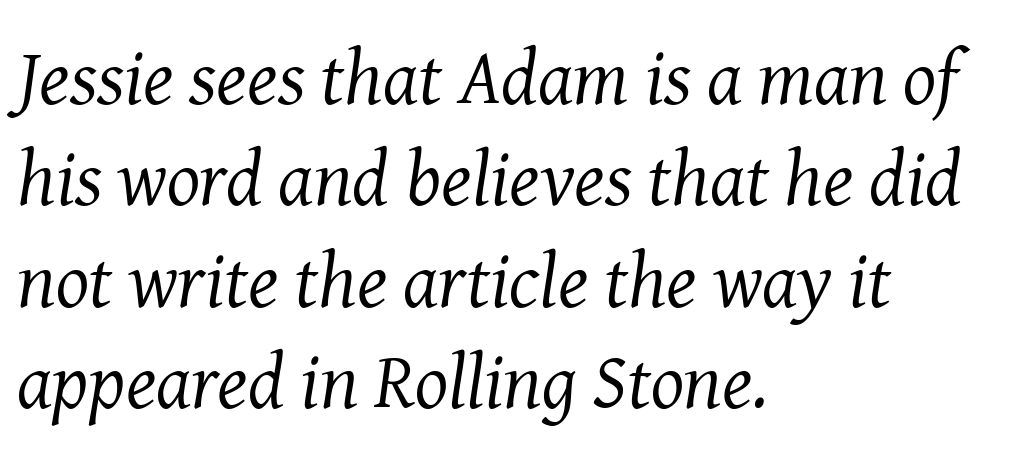
A serif font was chosen for this passage. Heaviness? Minimal to ordinary, like unemphasized prose. Clear beneath every line of the passage. This sample uses an oblique cut, with every glyph tilted off the vertical.
